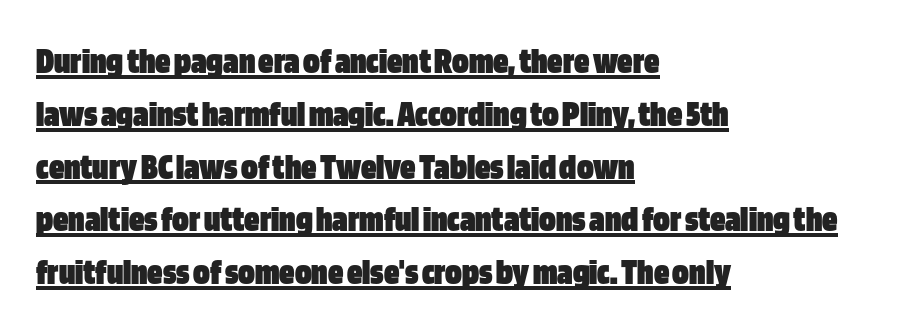
Q: Is the text bold? A: Yes.
Q: Is the text italic (slanted)? A: No, it is upright.
Q: Is the typeface a serif or a sans-serif typeface? A: Sans-serif.
Q: Is the text underlined? A: Yes.
Q: How is the paragraph aligned? A: Left-aligned.
Q: Is the spacing between letters normal or unusually wide? A: Normal.
Q: Is the spacing between lines tight, normal or loose? A: Normal.
Q: Width (condensed, normal, or wide)? A: Condensed.
Q: Stroke contrast? A: Low.
Q: x-height? A: Large.
Q: Monospaced? A: No.
